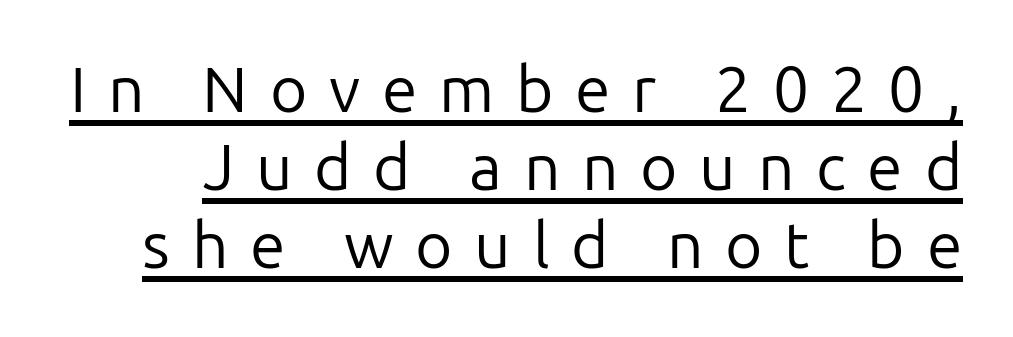
The image shows 64 px regular-weight sans-serif type, upright; set line spacing 1.22x, unusually wide letter spacing (+0.34 em), underlined; low stroke contrast and a medium x-height.
